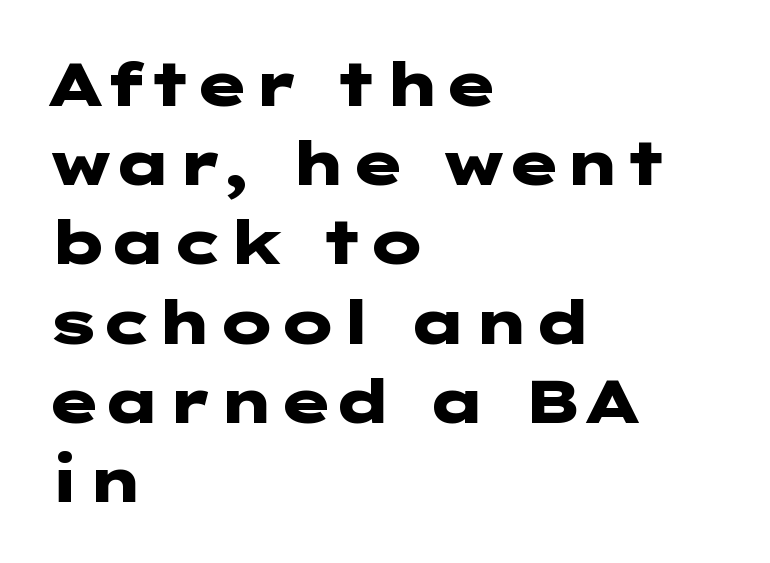
{"serif": "no", "italic": "no", "bold": "yes", "weight": "heavy", "width": "wide", "stroke_contrast": "low", "x_height": "medium", "underline": "no", "align": "left", "line_spacing": "normal", "line_spacing_ratio": 1.32, "letter_spacing": "normal", "letter_spacing_em": 0.0, "glyph_px": 60}
